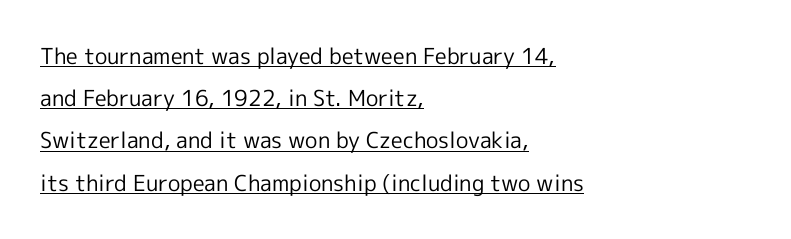
The strokes carry an ordinary text weight at most. These lines were composed using upright roman letters. Somebody hit Ctrl+U on this one — the words are underlined. Students, observe: this is what heavily led, spacious text looks like. Observe the ordinary spacing: letters are neighbours, not strangers.
